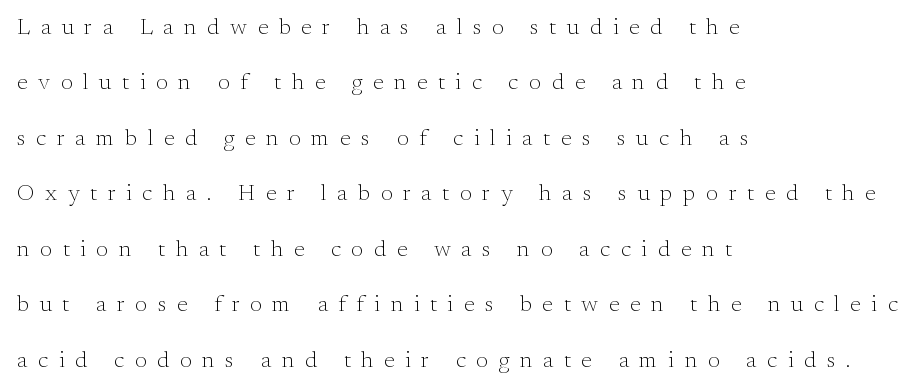
{"italic": "no", "bold": "no", "underline": "no", "align": "left", "line_spacing": "loose", "line_spacing_ratio": 2.41, "letter_spacing": "wide", "letter_spacing_em": 0.46, "glyph_px": 23}
